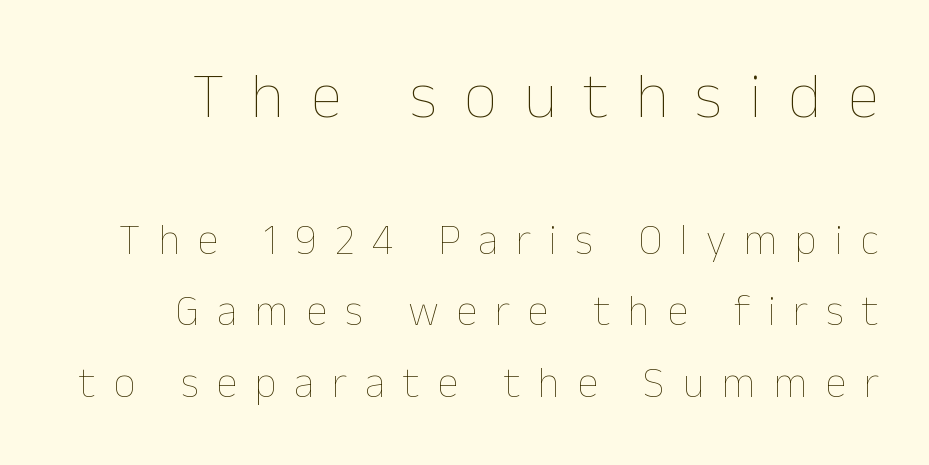
Rule under the text: the space is simply empty. Compared with typical body copy, the letter spacing here is much looser. The strokes are not fattened; the text isn't bold. Tall strokes in this sample are plumb rather than angled. Type size steps down from the first block to the second. The typesetter chose a ragged-left arrangement here.
